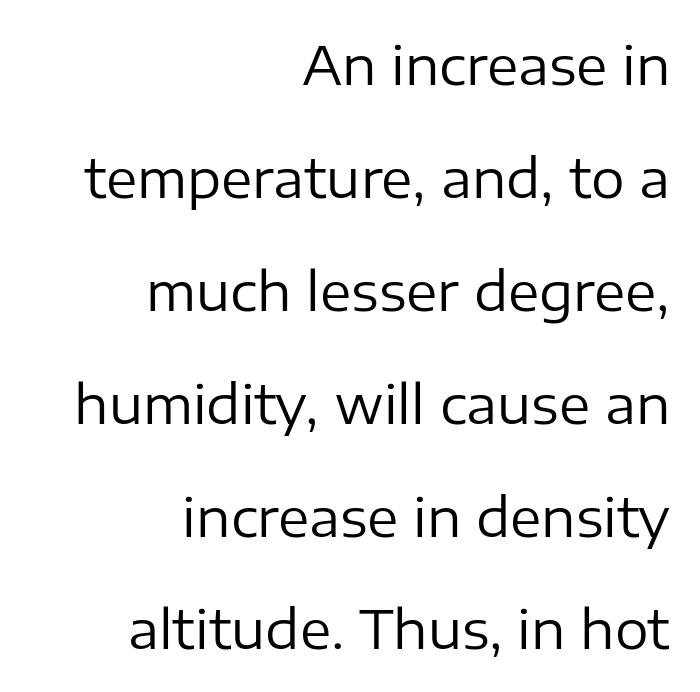
The image shows 53 px regular-weight sans-serif type, upright; set right-aligned, loose line spacing (2.13x), normal letter spacing, not underlined; low stroke contrast and a medium x-height.
